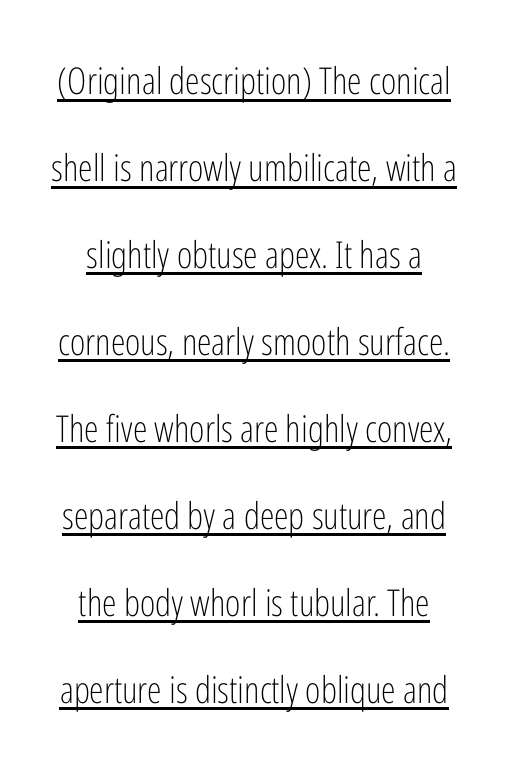
The axis of the letterforms is exactly vertical. Underlined type. Nope, no serifs anywhere on these letters. The text block is weighted toward neither margin, spreading evenly from the middle.
